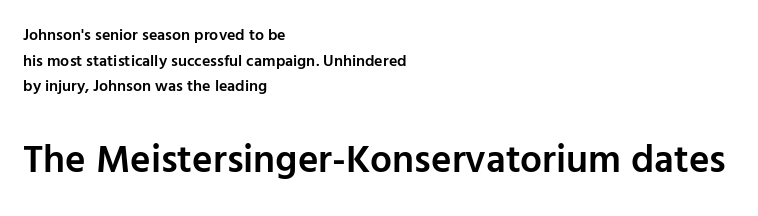
{"serif": "no", "italic": "no", "bold": "semi", "weight": "semibold", "width": "normal", "stroke_contrast": "low", "x_height": "medium", "monospaced": "no", "underline": "no", "align": "left", "line_spacing": "normal", "line_spacing_ratio": 1.6, "letter_spacing": "normal", "letter_spacing_em": 0.0, "larger_block": "second", "size_ratio": 2.44, "glyph_px": 39}
